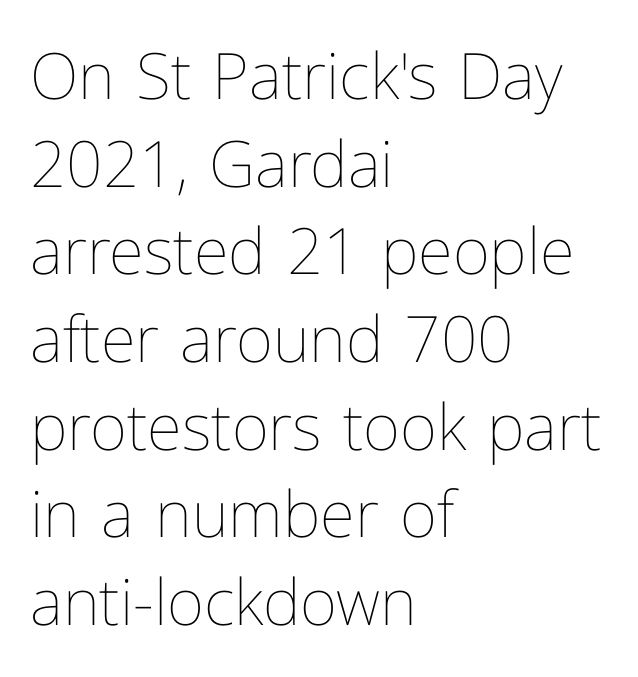
The image shows 64 px thin type, upright; set left-aligned, normal line spacing (1.37x), normal letter spacing, not underlined; low stroke contrast and a medium x-height.
